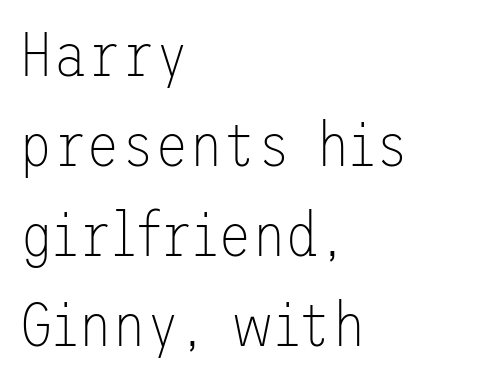
{"serif": "no", "italic": "no", "bold": "no", "weight": "thin", "width": "normal", "stroke_contrast": "low", "x_height": "medium", "underline": "no", "align": "left", "line_spacing": "normal", "line_spacing_ratio": 1.45, "letter_spacing": "normal", "letter_spacing_em": 0.0, "glyph_px": 62}
